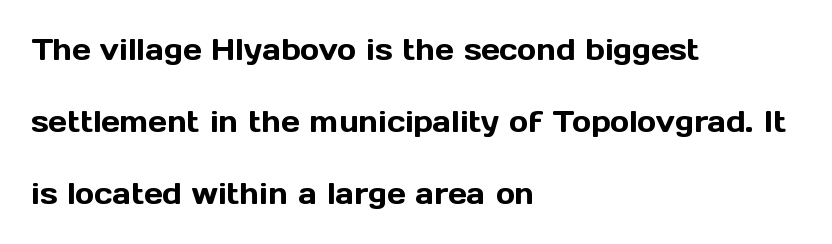
{"serif": "no", "italic": "no", "width": "normal", "x_height": "medium", "monospaced": "no", "underline": "no", "align": "left", "line_spacing": "loose", "line_spacing_ratio": 2.48, "letter_spacing": "normal", "letter_spacing_em": 0.0, "glyph_px": 29}
